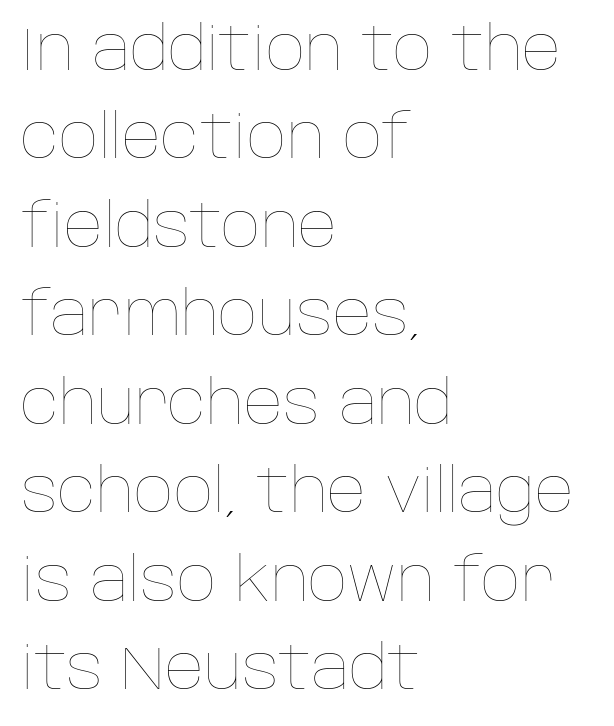
Q: Is the text bold? A: No.
Q: Is the text italic (slanted)? A: No, it is upright.
Q: Is the text underlined? A: No.
Q: How is the paragraph aligned? A: Left-aligned.
Q: Is the spacing between letters normal or unusually wide? A: Normal.
Q: Is the spacing between lines tight, normal or loose? A: Normal.
Q: Width (condensed, normal, or wide)? A: Normal.
Q: Stroke contrast? A: Low.
Q: x-height? A: Large.
Q: Monospaced? A: No.
